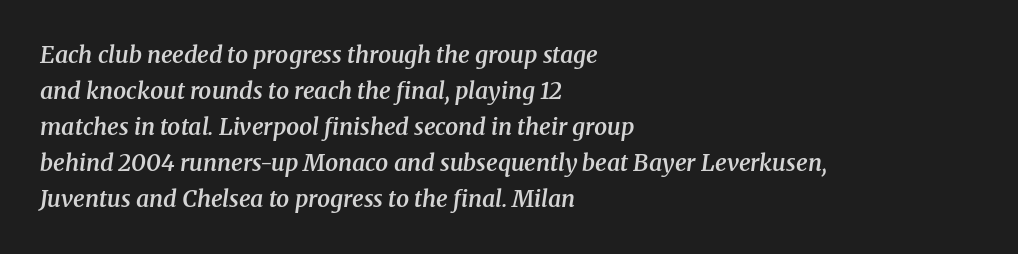
Q: Is the text bold? A: Semi-bold.
Q: Is the text italic (slanted)? A: Yes, it leans right by about 8 degrees.
Q: Is the text underlined? A: No.
Q: How is the paragraph aligned? A: Left-aligned.
Q: Is the spacing between letters normal or unusually wide? A: Normal.
Q: Is the spacing between lines tight, normal or loose? A: Normal.
